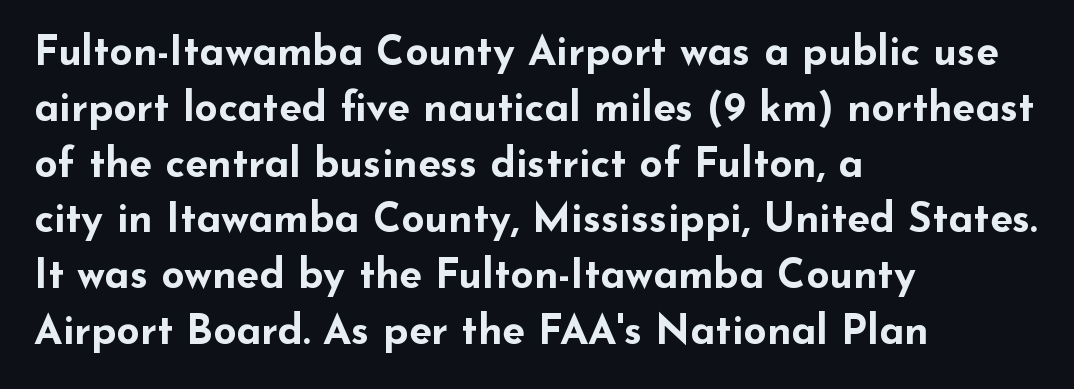
Q: Is the text bold? A: Yes.
Q: Is the text italic (slanted)? A: No, it is upright.
Q: Is the typeface a serif or a sans-serif typeface? A: Sans-serif.
Q: Is the text underlined? A: No.
Q: How is the paragraph aligned? A: Left-aligned.
Q: Is the spacing between letters normal or unusually wide? A: Normal.
Q: Is the spacing between lines tight, normal or loose? A: Normal.
Q: Width (condensed, normal, or wide)? A: Wide.
Q: Stroke contrast? A: Low.
Q: x-height? A: Small.
Q: Monospaced? A: No.
